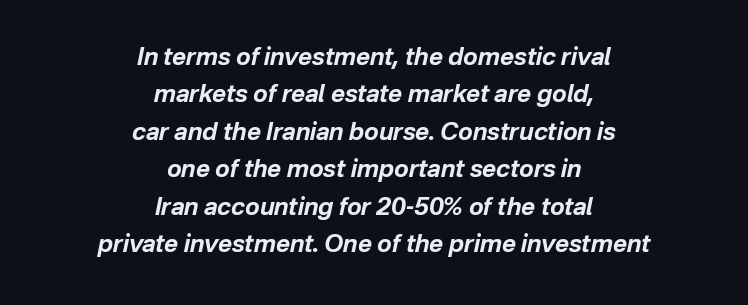
The image shows 24 px bold type, italic (leaning right); set centered, normal line spacing (1.56x), normal letter spacing, not underlined.
